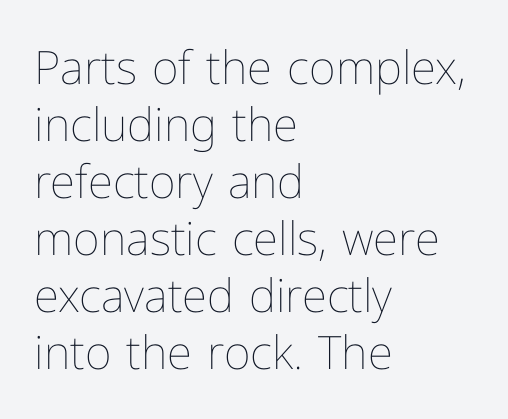
{"italic": "no", "bold": "no", "weight": "thin", "width": "normal", "stroke_contrast": "low", "x_height": "medium", "monospaced": "no", "underline": "no", "align": "left", "line_spacing_ratio": 1.24, "letter_spacing": "normal", "letter_spacing_em": 0.0, "glyph_px": 46}
